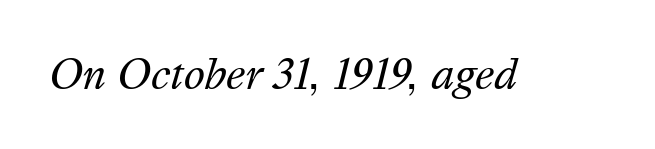
The image shows 40 px regular-weight type, italic (leaning right); set normal letter spacing, not underlined; medium stroke contrast and a medium x-height.
